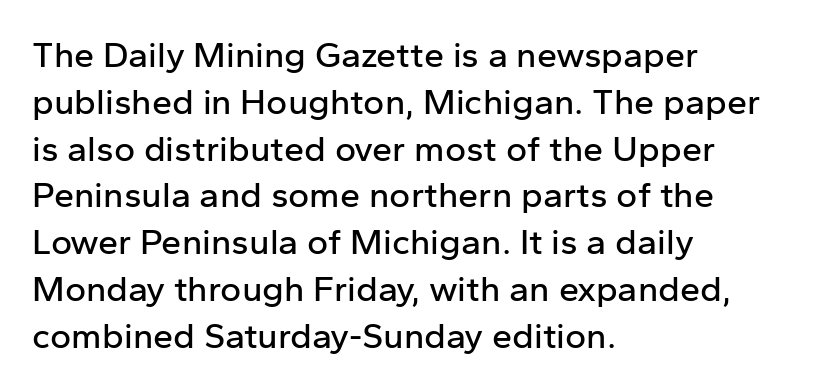
Honestly, the row spacing looks completely unremarkable. This is the regular roman posture of the typeface. Underline: absent. The horizontal fit of the characters is conventional and even.
